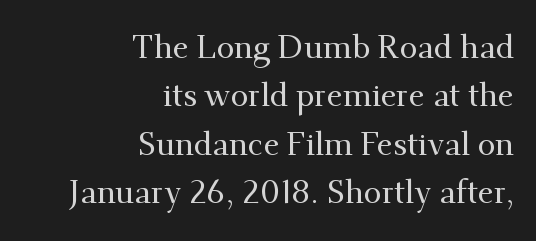
The image shows 32 px serif type, upright; set right-aligned, normal line spacing (1.51x), normal letter spacing, not underlined; medium stroke contrast and a small x-height.
